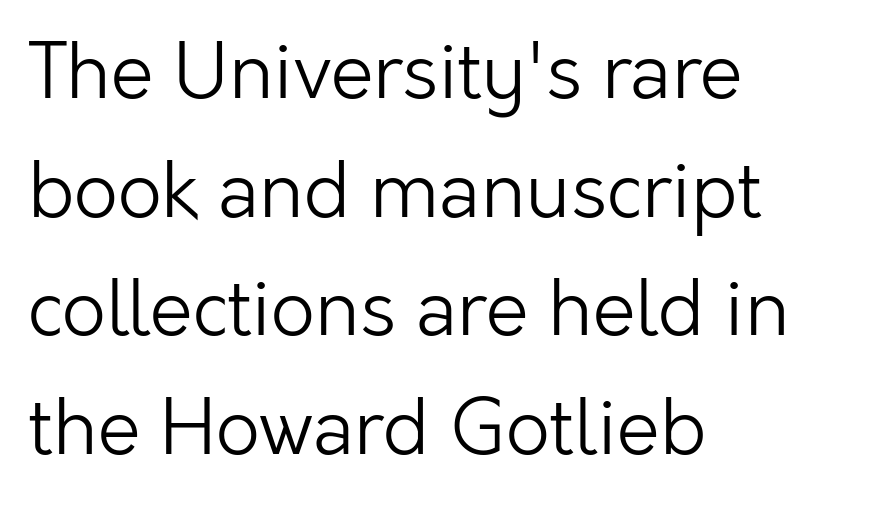
Horizontal bands of white between lines are of average thickness. Varying glyph widths throughout — classic text-font behaviour. The space directly below the letters is spotless. The typesetting does not lean heavy: it is not bold.
